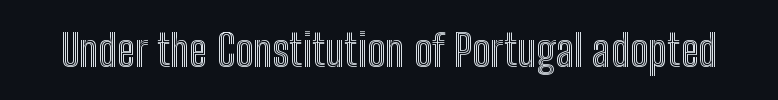
Does the lettering tilt? It doesn't — this is upright. Tracking here is standard; glyphs follow each other at the usual distance. Character widths vary here, with narrow letters taking less room than wide ones. Bare-footed words on every line.
